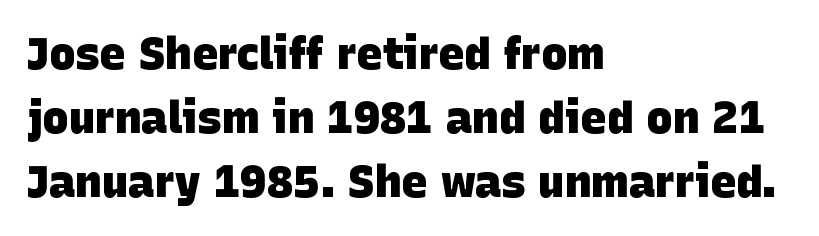
Q: Is the text bold? A: Yes.
Q: Is the typeface a serif or a sans-serif typeface? A: Sans-serif.
Q: Is the text underlined? A: No.
Q: How is the paragraph aligned? A: Left-aligned.
Q: Is the spacing between letters normal or unusually wide? A: Normal.
Q: Is the spacing between lines tight, normal or loose? A: Normal.
Q: Width (condensed, normal, or wide)? A: Normal.
Q: Stroke contrast? A: Low.
Q: x-height? A: Large.
Q: Monospaced? A: No.
